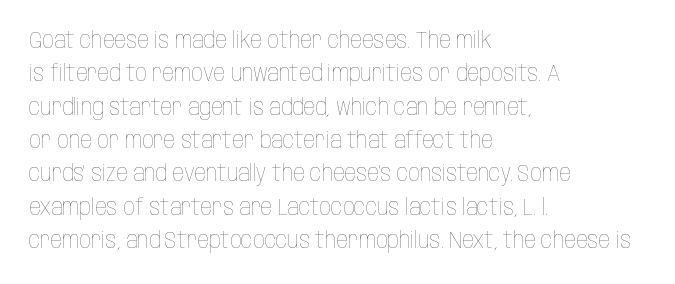
Q: Is the text bold? A: No.
Q: Is the text italic (slanted)? A: No, it is upright.
Q: Is the text underlined? A: No.
Q: How is the paragraph aligned? A: Left-aligned.
Q: Is the spacing between letters normal or unusually wide? A: Normal.
Q: Is the spacing between lines tight, normal or loose? A: Normal.
